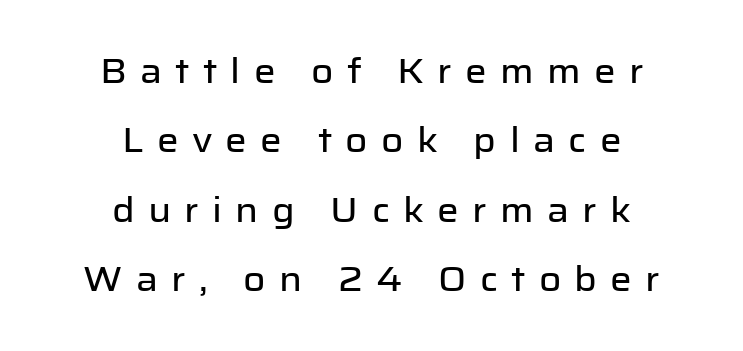
{"serif": "no", "italic": "no", "width": "normal", "stroke_contrast": "low", "x_height": "medium", "monospaced": "no", "underline": "no", "align": "center", "line_spacing": "loose", "line_spacing_ratio": 2.04, "letter_spacing": "wide", "letter_spacing_em": 0.39, "glyph_px": 34}
